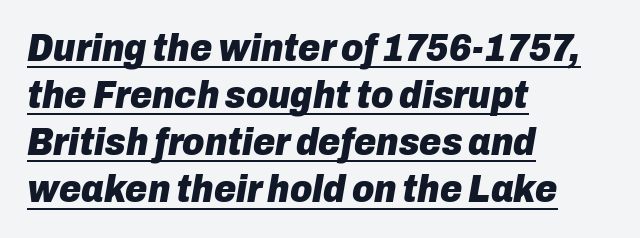
The image shows 38 px heavy type, italic (leaning right); set left-aligned, line spacing 1.24x, normal letter spacing, underlined; low stroke contrast and a medium x-height.
